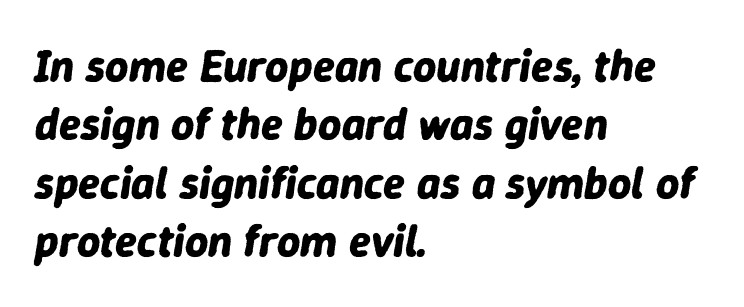
Q: Is the text bold? A: Yes.
Q: Is the text italic (slanted)? A: Yes, it leans right by about 9 degrees.
Q: Is the text underlined? A: No.
Q: How is the paragraph aligned? A: Left-aligned.
Q: Is the spacing between letters normal or unusually wide? A: Normal.
Q: Is the spacing between lines tight, normal or loose? A: Normal.
Q: Width (condensed, normal, or wide)? A: Normal.
Q: Stroke contrast? A: Low.
Q: x-height? A: Medium.
Q: Monospaced? A: No.
